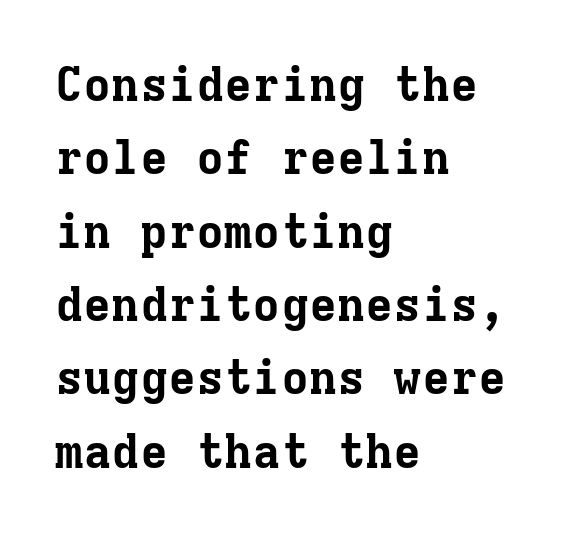
The image shows 47 px bold serif type, upright, monospaced; set left-aligned, normal line spacing (1.56x), normal letter spacing, not underlined; low stroke contrast and a medium x-height.
